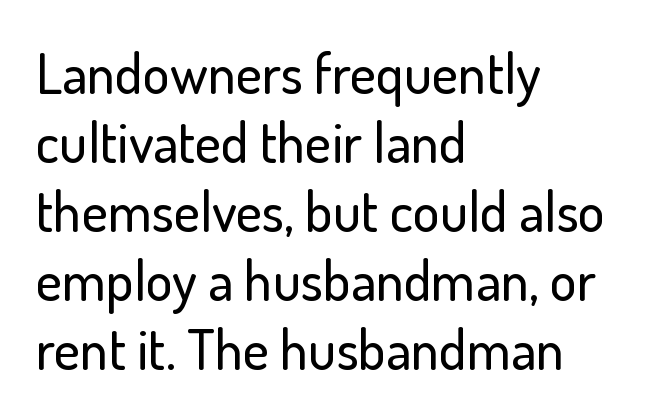
The image shows 56 px sans-serif type, upright; set left-aligned, line spacing 1.23x, normal letter spacing, not underlined; low stroke contrast and a small x-height.
